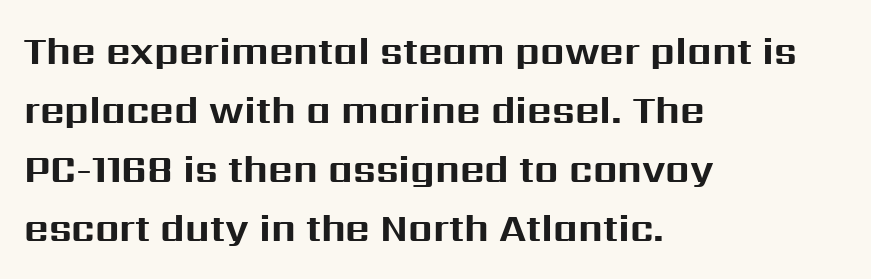
The image shows 38 px bold sans-serif type, upright; set left-aligned, normal line spacing (1.55x), normal letter spacing, not underlined; medium stroke contrast and a medium x-height.
